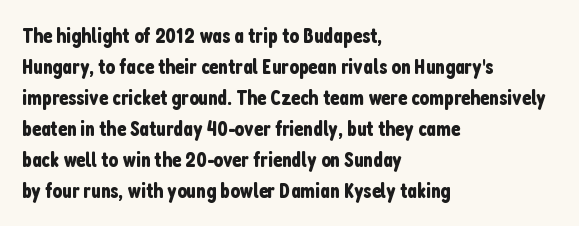
Does the copy run flush right? No — it runs flush left. The specimen reads as upright at a glance. Between one letter and the next there's only the usual sliver of space. The designer left line spacing at the default.
